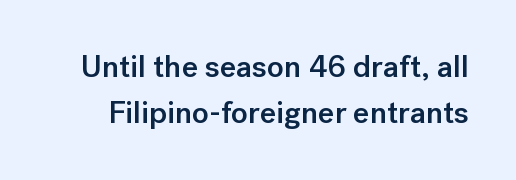
{"serif": "no", "italic": "no", "bold": "semi", "weight": "semibold", "width": "normal", "stroke_contrast": "low", "x_height": "medium", "monospaced": "no", "underline": "no", "line_spacing": "normal", "line_spacing_ratio": 1.49, "letter_spacing": "normal", "letter_spacing_em": 0.0, "glyph_px": 31}
